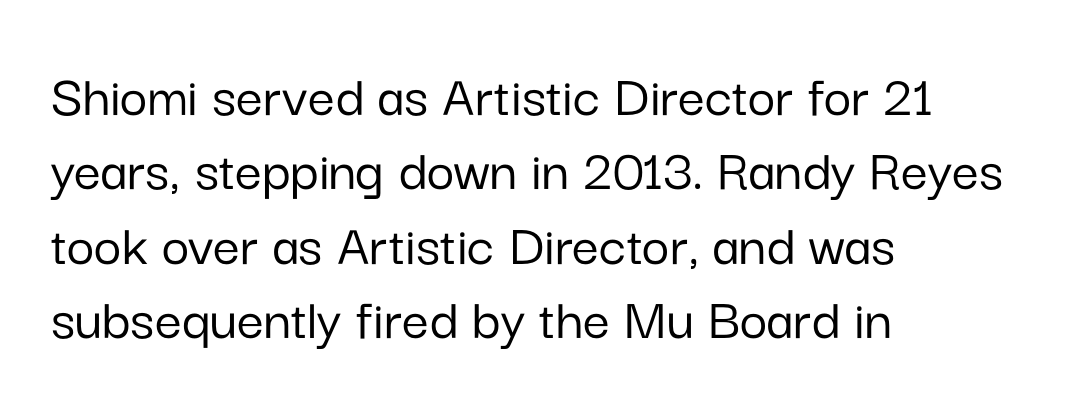
The type sits square on the baseline with zero lean. Does extra space separate the letters? No, they use regular spacing. The strip under each line holds only bare page. Layout note: lines flush left.
